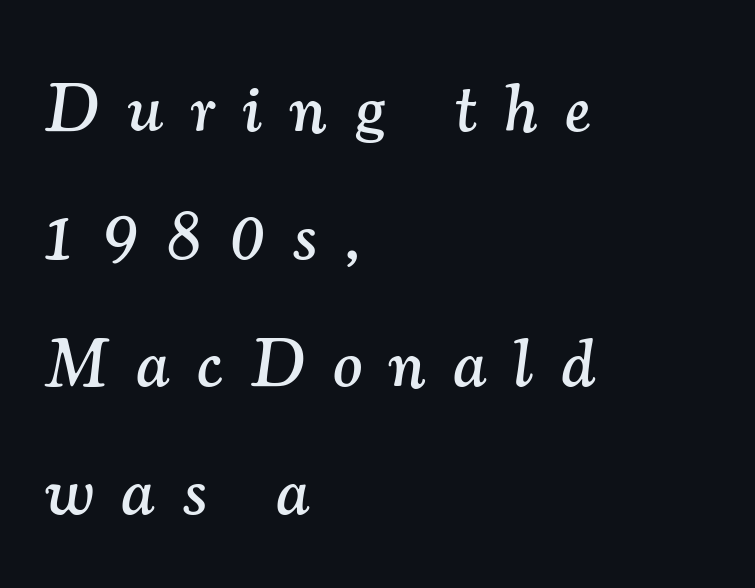
Q: Is the text italic (slanted)? A: Yes, it leans right by about 7 degrees.
Q: Is the typeface a serif or a sans-serif typeface? A: Serif.
Q: Is the text underlined? A: No.
Q: How is the paragraph aligned? A: Left-aligned.
Q: Is the spacing between letters normal or unusually wide? A: Unusually wide.
Q: Width (condensed, normal, or wide)? A: Normal.
Q: Stroke contrast? A: Medium.
Q: x-height? A: Small.
Q: Monospaced? A: No.
